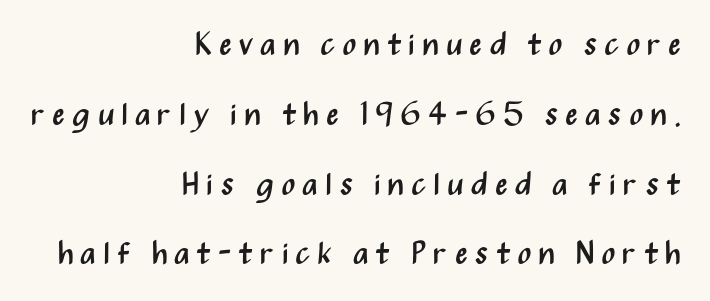
The image shows 32 px regular-weight, condensed sans-serif type, upright; set right-aligned, loose line spacing (2.18x), unusually wide letter spacing (+0.21 em), not underlined; medium stroke contrast and a medium x-height.
